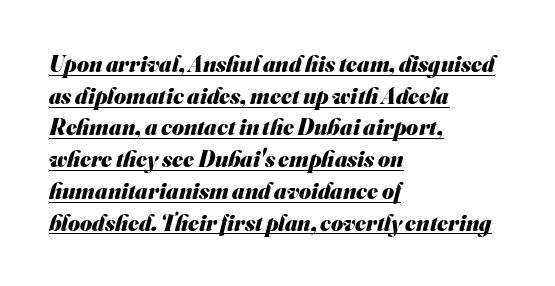
Q: Is the text bold? A: Yes.
Q: Is the text underlined? A: Yes.
Q: How is the paragraph aligned? A: Left-aligned.
Q: Is the spacing between letters normal or unusually wide? A: Normal.
Q: Is the spacing between lines tight, normal or loose? A: Normal.
